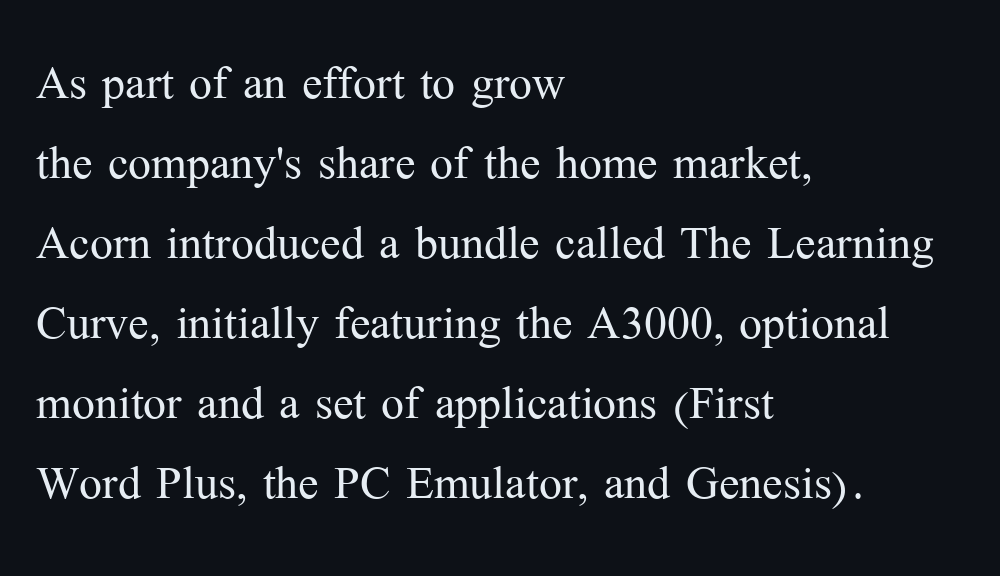
Q: Is the text bold? A: No.
Q: Is the text italic (slanted)? A: No, it is upright.
Q: Is the typeface a serif or a sans-serif typeface? A: Serif.
Q: Is the text underlined? A: No.
Q: How is the paragraph aligned? A: Left-aligned.
Q: Is the spacing between letters normal or unusually wide? A: Normal.
Q: Is the spacing between lines tight, normal or loose? A: Normal.
Q: Width (condensed, normal, or wide)? A: Normal.
Q: Stroke contrast? A: Medium.
Q: x-height? A: Medium.
Q: Monospaced? A: No.
